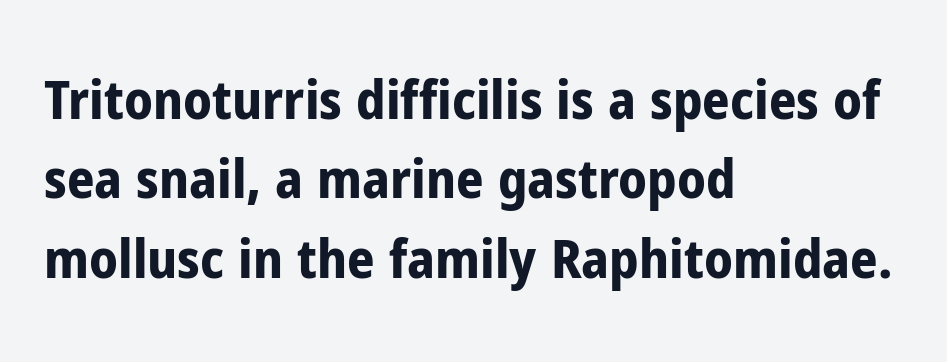
These lines carry a lot of weight — the face is fully bold. Observe the ordinary spacing: letters are neighbours, not strangers. The letters advance in unequal steps, a hallmark of proportional type. Words float on clear page, feet unadorned. Normally led — the rows are evenly, conventionally spaced.
